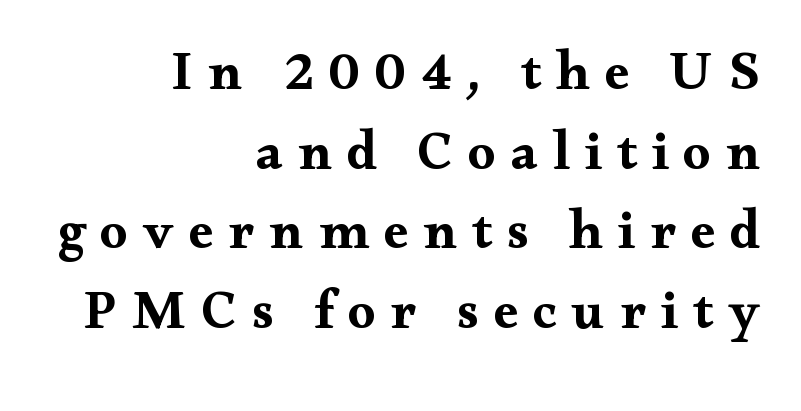
Q: Is the text bold? A: Yes.
Q: Is the text italic (slanted)? A: No, it is upright.
Q: Is the typeface a serif or a sans-serif typeface? A: Serif.
Q: Is the text underlined? A: No.
Q: How is the paragraph aligned? A: Right-aligned.
Q: Is the spacing between letters normal or unusually wide? A: Unusually wide.
Q: Is the spacing between lines tight, normal or loose? A: Normal.
Q: Width (condensed, normal, or wide)? A: Wide.
Q: Stroke contrast? A: Medium.
Q: x-height? A: Small.
Q: Monospaced? A: No.
